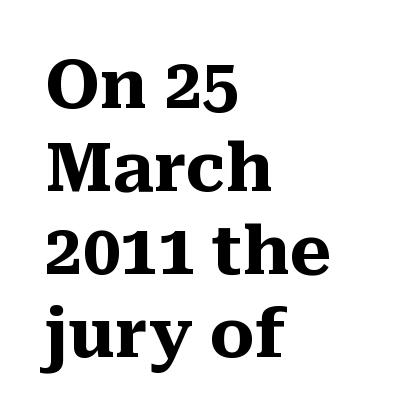
Q: Is the text bold? A: Yes.
Q: Is the text italic (slanted)? A: No, it is upright.
Q: Is the typeface a serif or a sans-serif typeface? A: Serif.
Q: Is the text underlined? A: No.
Q: How is the paragraph aligned? A: Left-aligned.
Q: Is the spacing between letters normal or unusually wide? A: Normal.
Q: Width (condensed, normal, or wide)? A: Normal.
Q: Stroke contrast? A: Medium.
Q: x-height? A: Medium.
Q: Monospaced? A: No.
